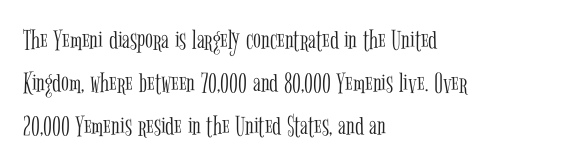
{"serif": "yes", "italic": "no", "bold": "no", "weight": "light", "width": "condensed", "stroke_contrast": "low", "x_height": "medium", "monospaced": "no", "underline": "no", "align": "left", "line_spacing": "normal", "line_spacing_ratio": 1.48, "letter_spacing": "normal", "letter_spacing_em": 0.0, "glyph_px": 29}
